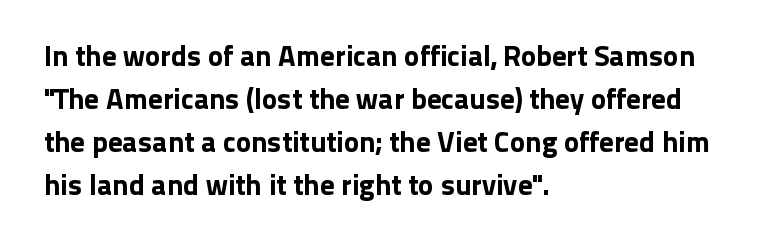
Nope, no serifs anywhere on these letters. If you drew a ruler down the left edge, every line would touch it. This is roman type, the default non-slanted kind. Plain, unruled lines of type.
